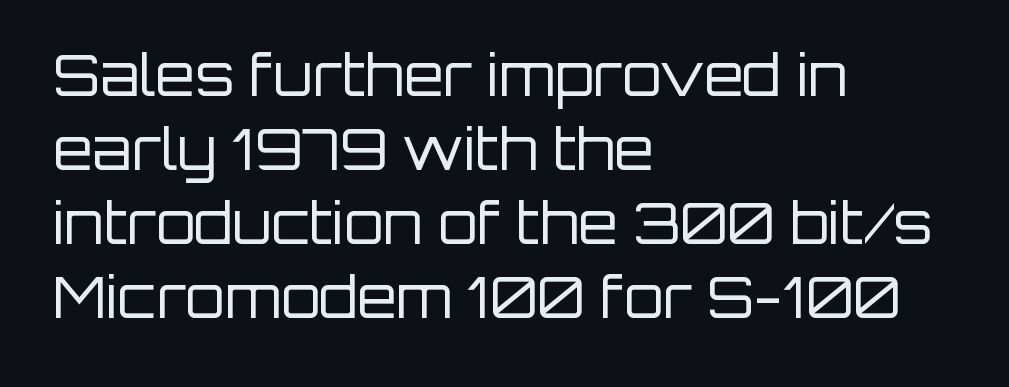
Q: Is the text bold? A: No.
Q: Is the text italic (slanted)? A: No, it is upright.
Q: Is the typeface a serif or a sans-serif typeface? A: Sans-serif.
Q: Is the text underlined? A: No.
Q: How is the paragraph aligned? A: Left-aligned.
Q: Is the spacing between letters normal or unusually wide? A: Normal.
Q: Is the spacing between lines tight, normal or loose? A: Normal.
Q: Width (condensed, normal, or wide)? A: Normal.
Q: Stroke contrast? A: Low.
Q: x-height? A: Large.
Q: Monospaced? A: No.
